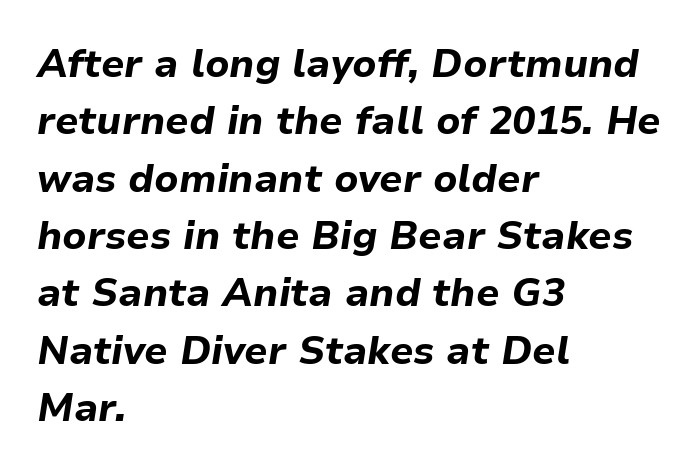
{"italic": "yes", "lean": "right", "slant_degrees": 9, "bold": "yes", "weight": "bold", "width": "normal", "stroke_contrast": "low", "x_height": "medium", "monospaced": "no", "underline": "no", "align": "left", "line_spacing": "normal", "line_spacing_ratio": 1.47, "letter_spacing": "normal", "letter_spacing_em": 0.0, "glyph_px": 39}
